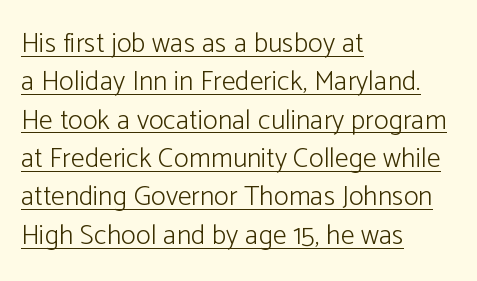
{"serif": "no", "italic": "no", "bold": "no", "weight": "light", "width": "normal", "stroke_contrast": "low", "x_height": "medium", "monospaced": "no", "underline": "yes", "align": "left", "line_spacing": "normal", "line_spacing_ratio": 1.37, "letter_spacing": "normal", "letter_spacing_em": 0.0, "glyph_px": 28}
